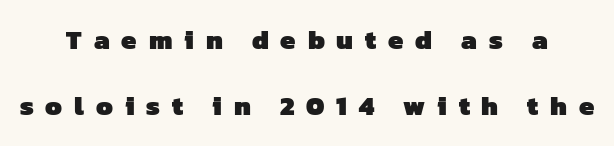
{"bold": "yes", "underline": "no", "align": "center", "line_spacing": "loose", "line_spacing_ratio": 2.46, "letter_spacing": "wide", "letter_spacing_em": 0.44, "glyph_px": 27}
